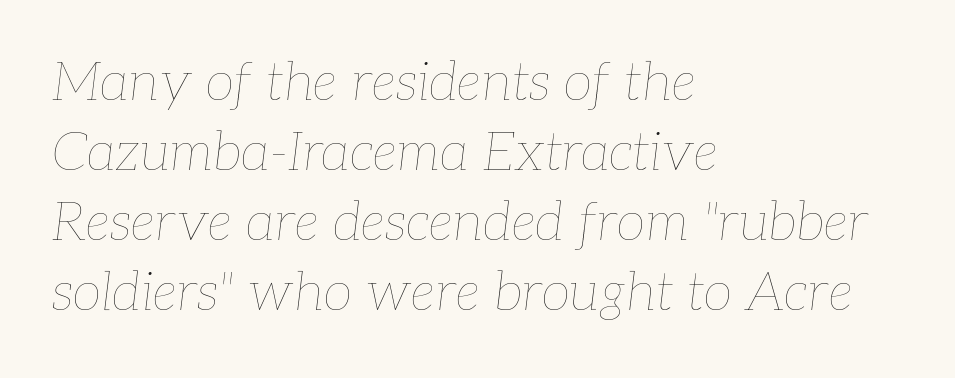
Summary of vertical rhythm: regular, with standard interline spacing. Vertical stems look standard width or narrower in stroke. Looks like regular typesetting: each glyph gets only the width it needs. The passage is arranged the way most books set body copy — flush left. This sample uses an oblique cut, with every glyph tilted off the vertical.
